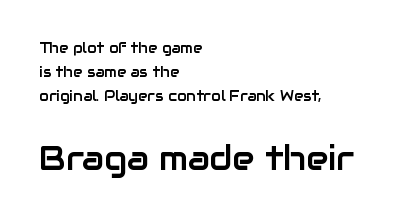
Do the characters align in a grid? No, the font is proportional. The lower block of text is set noticeably larger than the block above it. The lines are quadded left. This sample uses a sans-serif face. The lettering holds an erect, upright posture throughout. The string is rendered with underlining switched off.
